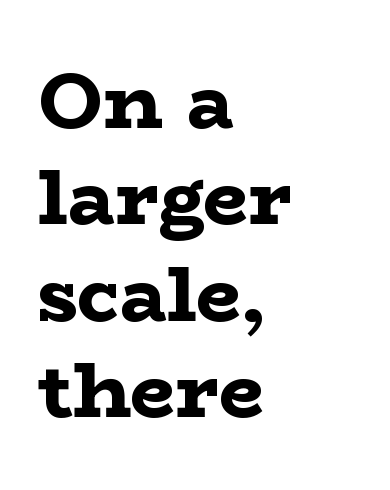
{"serif": "yes", "italic": "no", "bold": "yes", "weight": "bold", "width": "wide", "stroke_contrast": "low", "x_height": "medium", "monospaced": "no", "underline": "no", "align": "left", "line_spacing_ratio": 1.22, "letter_spacing": "normal", "letter_spacing_em": 0.0, "glyph_px": 79}
